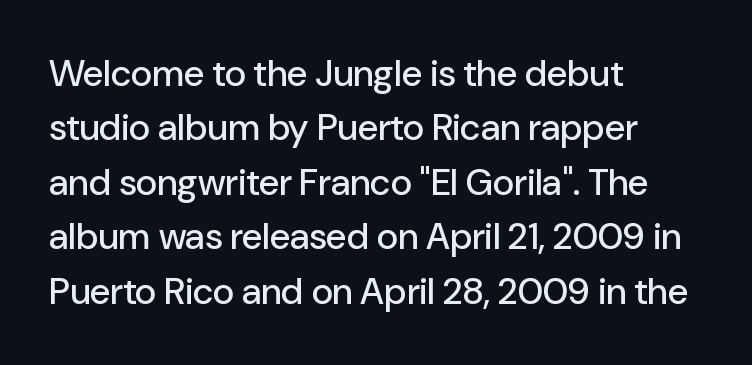
A roman cut, with each character standing at attention. Interline gaps are of average width in this sample. What kind of face is this? One without serifs — a sans. These lines are rendered in a variable-pitch font. Rule under the text: the space is simply empty.
